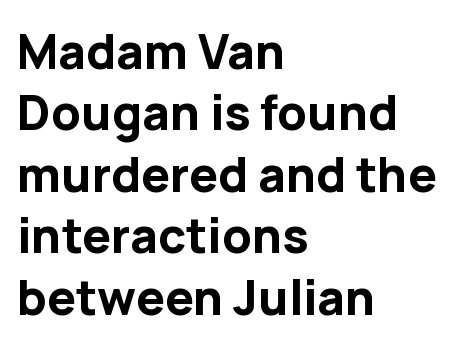
{"serif": "no", "italic": "no", "bold": "yes", "weight": "bold", "width": "normal", "stroke_contrast": "low", "x_height": "medium", "monospaced": "no", "underline": "no", "align": "left", "line_spacing": "normal", "line_spacing_ratio": 1.28, "letter_spacing": "normal", "letter_spacing_em": 0.0, "glyph_px": 48}
